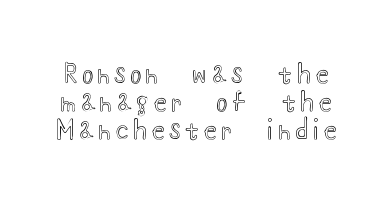
Q: Is the text italic (slanted)? A: No, it is upright.
Q: Is the text underlined? A: No.
Q: Is the spacing between letters normal or unusually wide? A: Unusually wide.
Q: Is the spacing between lines tight, normal or loose? A: Tight.
